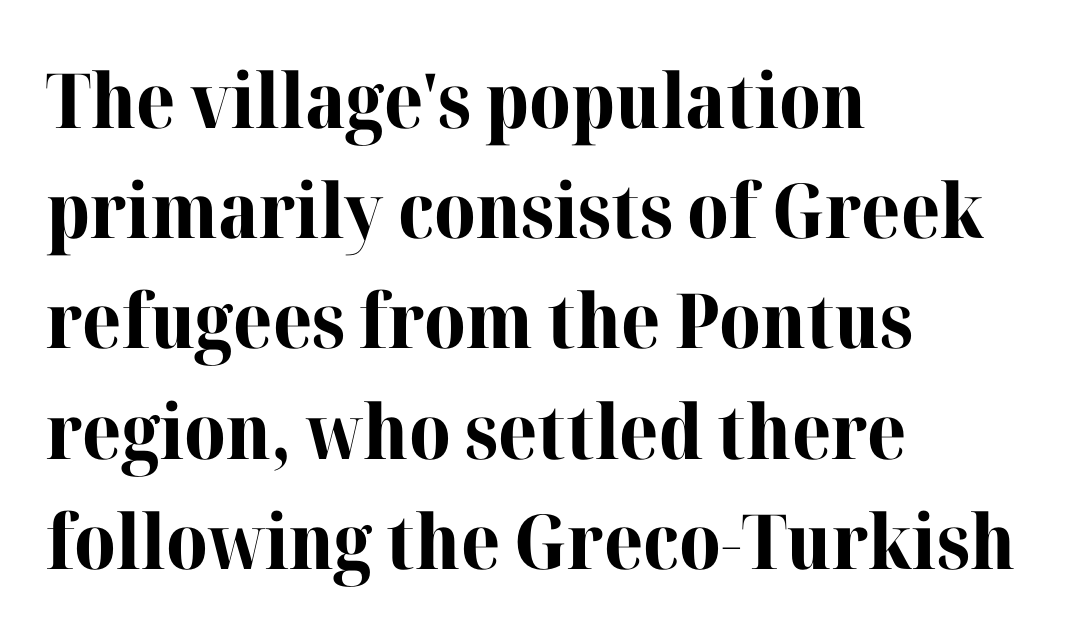
Descenders hang freely into open space. No italicization has been applied; the sample stays upright. Quick note: interline space is typical. Does the copy run flush right? No — it runs flush left.
